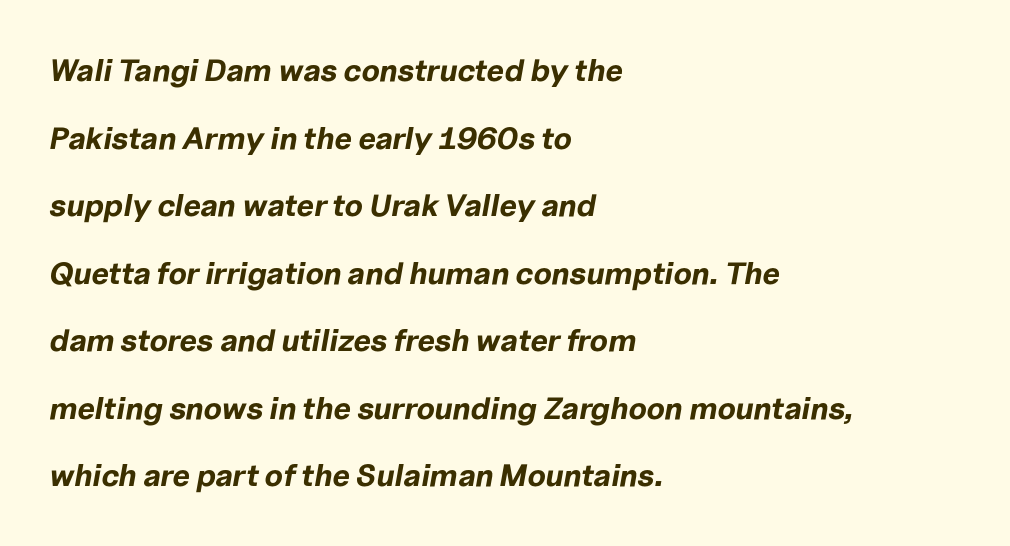
{"italic": "yes", "lean": "right", "slant_degrees": 10, "bold": "yes", "weight": "bold", "width": "normal", "stroke_contrast": "low", "x_height": "medium", "monospaced": "no", "underline": "no", "align": "left", "line_spacing": "loose", "line_spacing_ratio": 2.18, "letter_spacing": "normal", "letter_spacing_em": 0.0, "glyph_px": 31}
